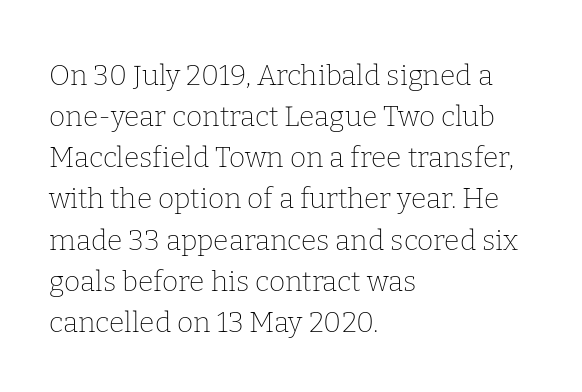
Standard letterfit; no display-style spreading of the glyphs. Each line starts at the same left margin while the right side varies. Each new line begins a customary step beneath the previous one. Looks like regular typesetting: each glyph gets only the width it needs. Check the space under the baseline: it is left empty.
